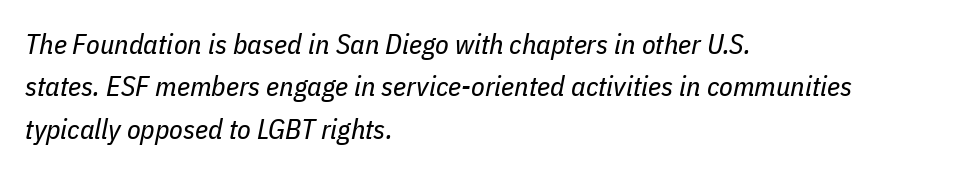
The image shows 28 px regular-weight, condensed type, italic (leaning right); set left-aligned, normal line spacing (1.51x), normal letter spacing, not underlined; low stroke contrast and a medium x-height.
